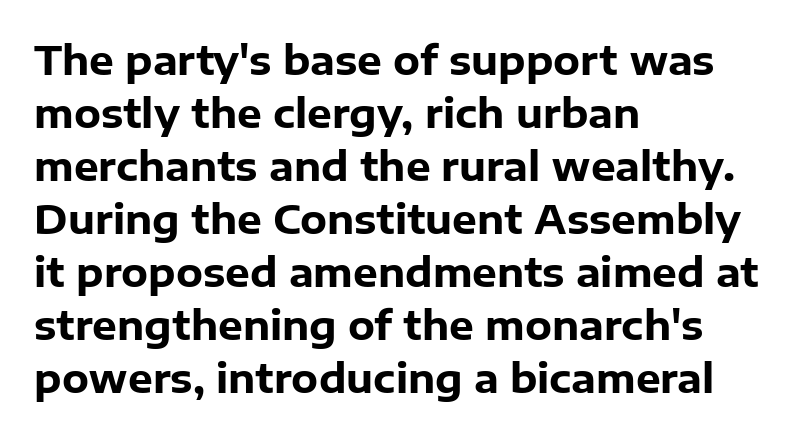
The passage shown has conventional tracking throughout. Bold? Absolutely — the strokes are thick and heavy. What's the leading like? Ordinary, nothing unusual. The lines are quadded left. A typesetter would call this proportional, since set widths differ per character.
